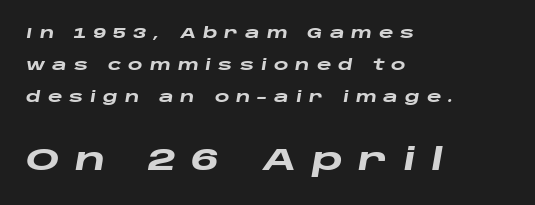
{"italic": "yes", "lean": "right", "slant_degrees": 10, "bold": "yes", "weight": "heavy", "width": "wide", "stroke_contrast": "low", "x_height": "large", "monospaced": "no", "underline": "no", "align": "left", "line_spacing": "loose", "line_spacing_ratio": 2.29, "letter_spacing": "wide", "letter_spacing_em": 0.5, "larger_block": "second", "size_ratio": 2.14, "glyph_px": 30}
